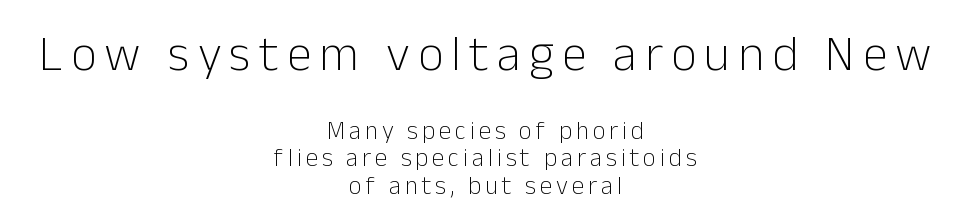
Q: Is the text bold? A: No.
Q: Is the text italic (slanted)? A: No, it is upright.
Q: Is the typeface a serif or a sans-serif typeface? A: Sans-serif.
Q: Is the text underlined? A: No.
Q: How is the paragraph aligned? A: Centered.
Q: Is the spacing between lines tight, normal or loose? A: Tight.
Q: Which block of text is set in a larger size, the first (top) or the second (bottom)? A: The first (top) one.
Q: Width (condensed, normal, or wide)? A: Normal.
Q: Stroke contrast? A: Low.
Q: x-height? A: Medium.
Q: Monospaced? A: No.
